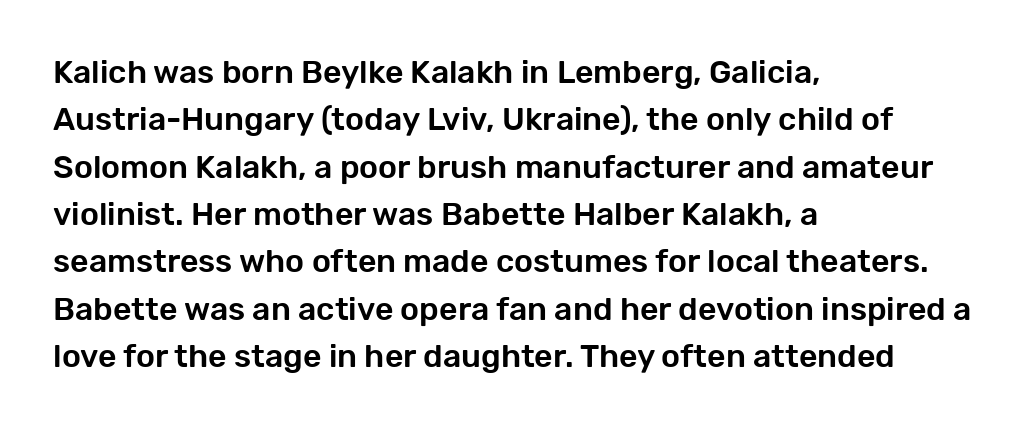
The image shows 32 px sans-serif type, upright; set left-aligned, normal line spacing (1.48x), normal letter spacing, not underlined; low stroke contrast and a medium x-height.
